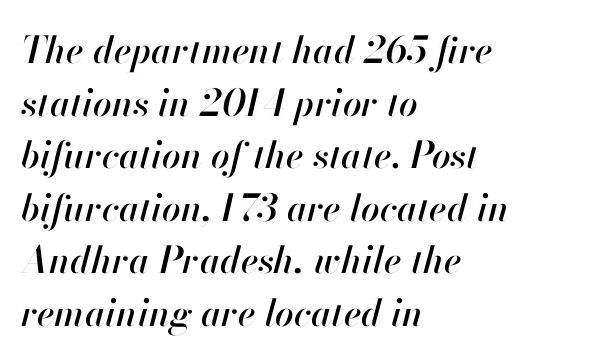
Compared with typical paragraphs, the rows here are spaced about the same. These lines stack with their left ends in a neat column. Character widths vary here, with narrow letters taking less room than wide ones. It's the slanting kind of type. Underlining? Definitely not there.
